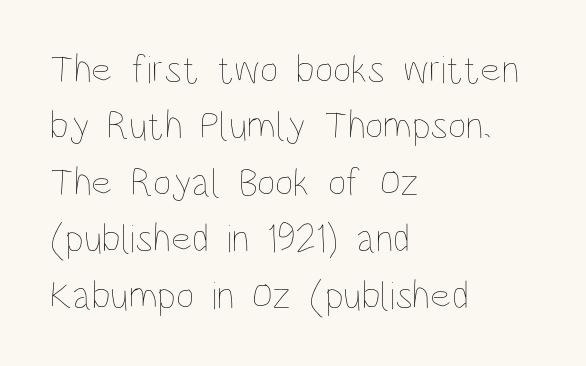
The foot of each line stays bare and open. Do the letters lean? They stand straight. Character widths vary here, with narrow letters taking less room than wide ones. Think standard paragraph weight, or any step lighter than that. The rendering uses a moderate line-height, typical for paragraphs.
